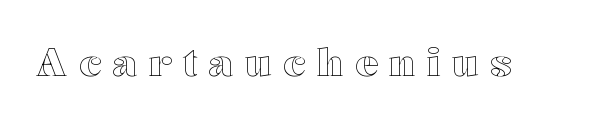
The image shows 38 px wide type, upright; set unusually wide letter spacing (+0.3 em), not underlined; a medium x-height.
